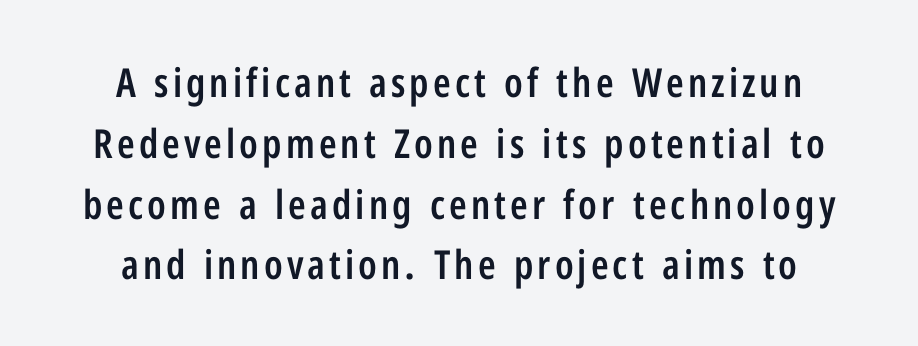
{"serif": "no", "italic": "no", "bold": "semi", "weight": "semibold", "width": "condensed", "stroke_contrast": "low", "x_height": "medium", "monospaced": "no", "underline": "no", "align": "center", "line_spacing": "normal", "line_spacing_ratio": 1.52, "glyph_px": 40}
